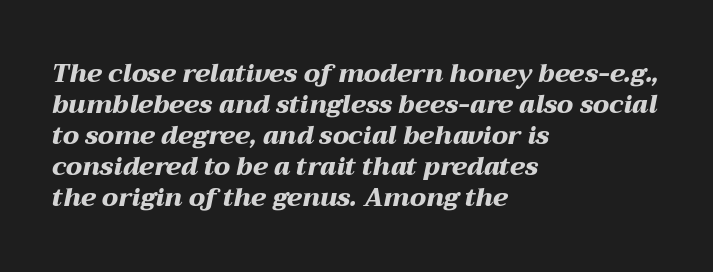
The image shows 25 px bold type, italic (leaning right); set left-aligned, line spacing 1.24x, normal letter spacing, not underlined.
